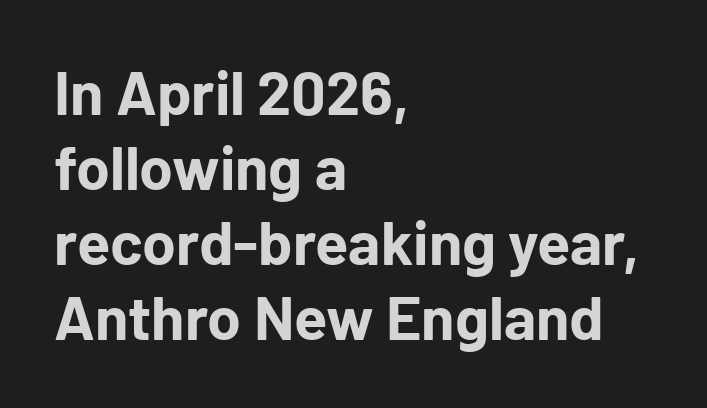
The image shows 61 px bold sans-serif type, upright; set left-aligned, line spacing 1.23x, normal letter spacing, not underlined; low stroke contrast and a medium x-height.
